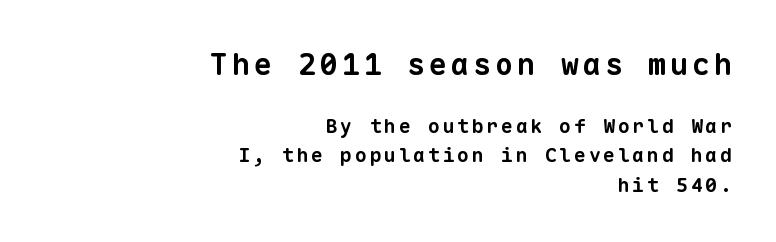
The image shows 30 px bold sans-serif type, monospaced; set right-aligned, normal line spacing (1.47x), not underlined; the first (top) block is 1.5x larger; low stroke contrast and a medium x-height.
